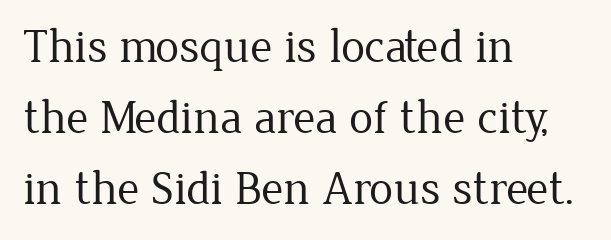
On a weight scale, this lands at 450 or below. All the whitespace from short lines collects on the right. Italic: no, the glyphs are upright roman. Each letter keeps its own natural width here, so spacing adapts to shape. You can tell from the footed stems that serif type was used.
